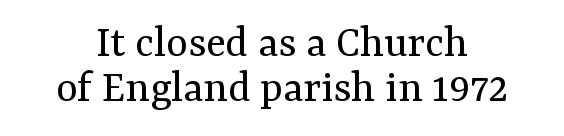
Q: Is the text bold? A: No.
Q: Is the text italic (slanted)? A: No, it is upright.
Q: Is the typeface a serif or a sans-serif typeface? A: Serif.
Q: Is the text underlined? A: No.
Q: Is the spacing between letters normal or unusually wide? A: Normal.
Q: Is the spacing between lines tight, normal or loose? A: Tight.
Q: Width (condensed, normal, or wide)? A: Normal.
Q: Stroke contrast? A: Medium.
Q: x-height? A: Medium.
Q: Monospaced? A: No.
